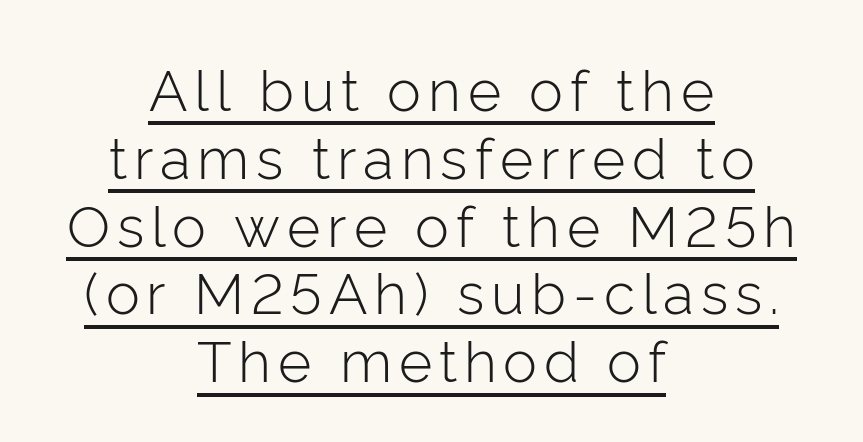
Where is the straight margin? There isn't one; the lines are centered. This rendering features underlined lettering. The characters display no serif detailing; their extremities are plain. No heavy texture on the line: the type isn't bold.
